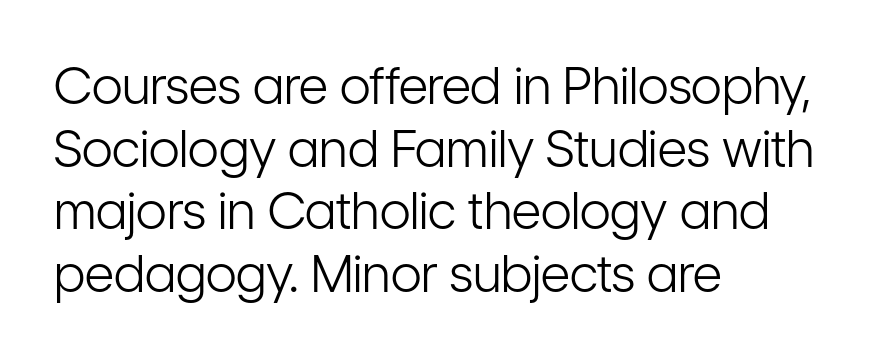
The image shows 51 px light, condensed sans-serif type, upright; set left-aligned, line spacing 1.23x, normal letter spacing, not underlined; low stroke contrast and a medium x-height.
